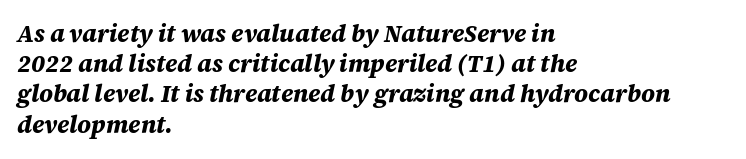
This sample keeps an unexceptional amount of space between lines. Its strokes are broad and dark, the hallmark of bold type. The ragged edge is on the right, which tells us the setting is flush left. The specimen reads as italic at a glance.
